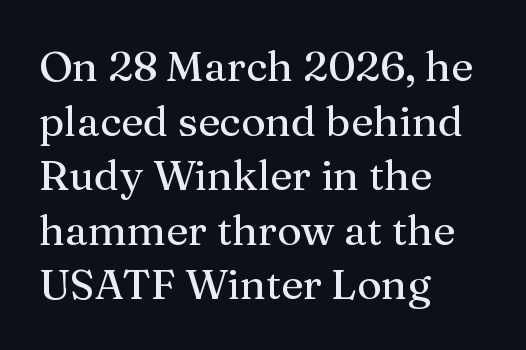
Q: Is the text italic (slanted)? A: No, it is upright.
Q: Is the typeface a serif or a sans-serif typeface? A: Serif.
Q: Is the text underlined? A: No.
Q: How is the paragraph aligned? A: Left-aligned.
Q: Is the spacing between letters normal or unusually wide? A: Normal.
Q: Is the spacing between lines tight, normal or loose? A: Normal.
Q: Width (condensed, normal, or wide)? A: Normal.
Q: Stroke contrast? A: Medium.
Q: x-height? A: Medium.
Q: Monospaced? A: No.
